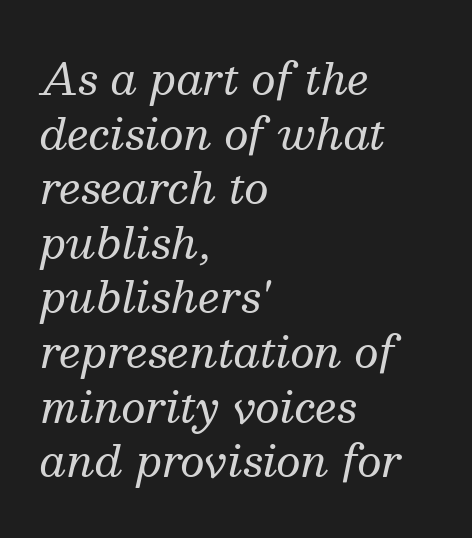
The image shows 43 px regular-weight serif type, italic (leaning right); set left-aligned, normal line spacing (1.27x), normal letter spacing, not underlined; medium stroke contrast and a medium x-height.
